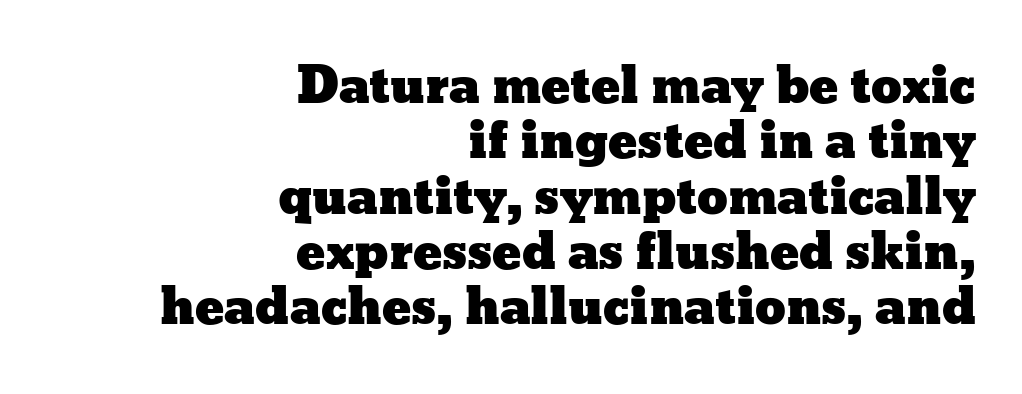
The image shows 49 px wide type, upright; set right-aligned, tight line spacing (1.13x), normal letter spacing, not underlined; low stroke contrast and a medium x-height.
